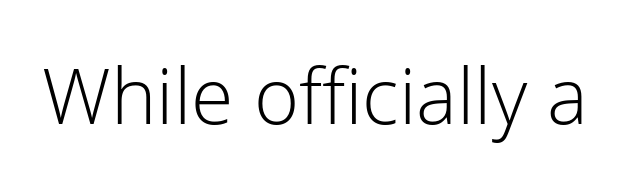
{"serif": "no", "italic": "no", "bold": "no", "weight": "light", "width": "normal", "stroke_contrast": "low", "x_height": "medium", "monospaced": "no", "underline": "no", "letter_spacing": "normal", "letter_spacing_em": 0.0, "glyph_px": 77}
